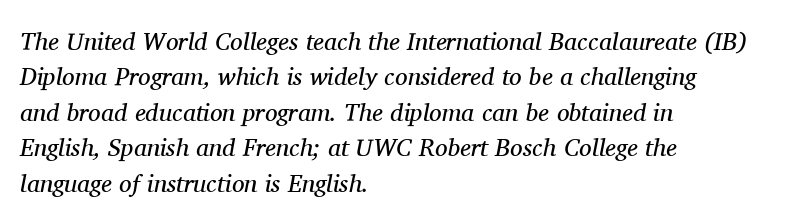
Q: Is the text bold? A: No.
Q: Is the text italic (slanted)? A: Yes, it leans right by about 11 degrees.
Q: Is the text underlined? A: No.
Q: How is the paragraph aligned? A: Left-aligned.
Q: Is the spacing between letters normal or unusually wide? A: Normal.
Q: Is the spacing between lines tight, normal or loose? A: Normal.
